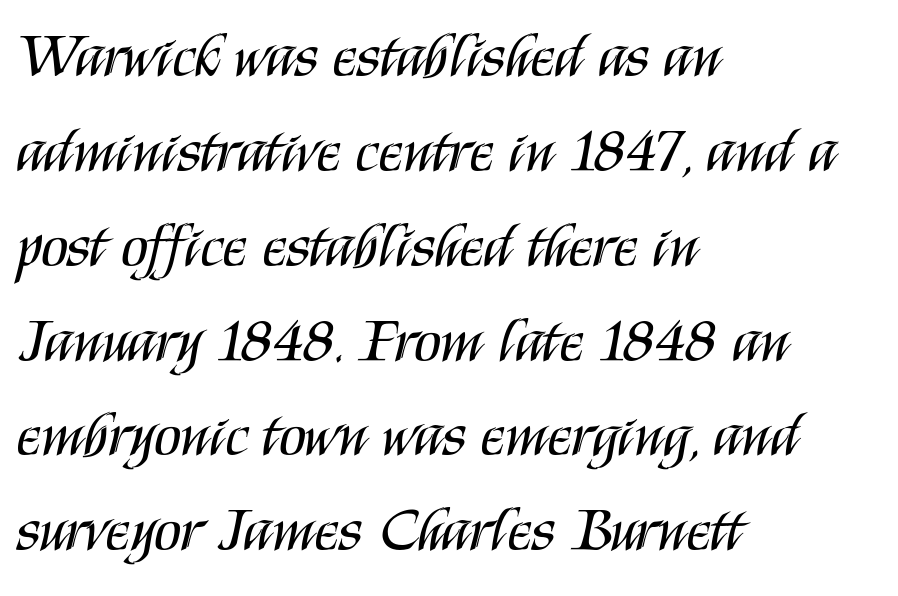
{"serif": "no", "bold": "no", "weight": "regular", "width": "condensed", "stroke_contrast": "medium", "x_height": "large", "monospaced": "no", "underline": "no", "align": "left", "line_spacing": "normal", "line_spacing_ratio": 1.53, "letter_spacing": "normal", "letter_spacing_em": 0.0, "glyph_px": 62}
